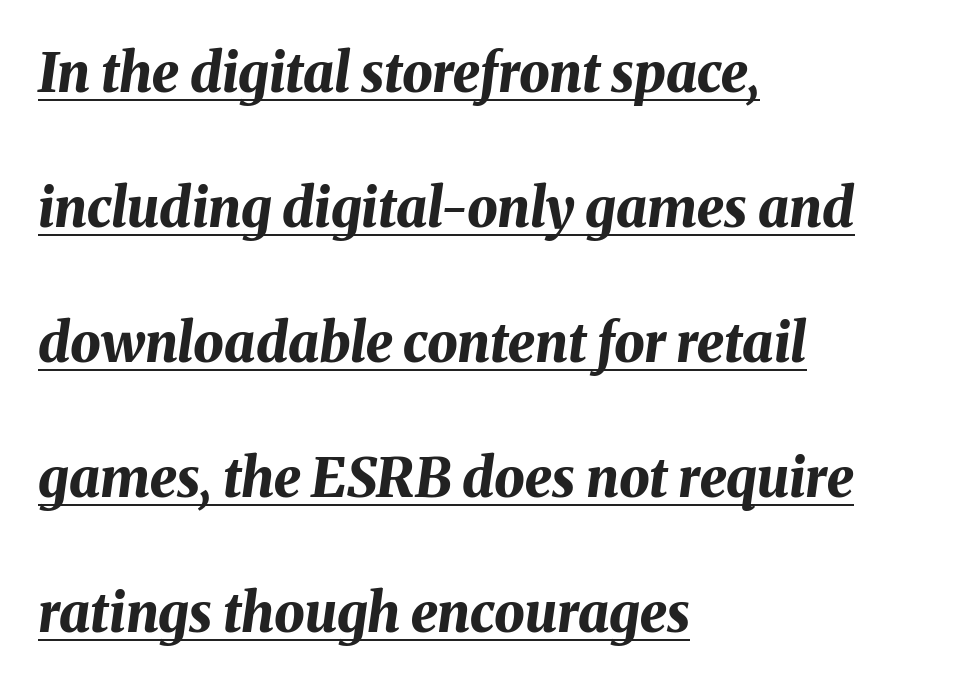
{"italic": "yes", "lean": "right", "slant_degrees": 8, "bold": "yes", "weight": "bold", "width": "normal", "stroke_contrast": "medium", "x_height": "medium", "monospaced": "no", "underline": "yes", "align": "left", "line_spacing": "loose", "line_spacing_ratio": 2.5, "letter_spacing": "normal", "letter_spacing_em": 0.0, "glyph_px": 54}
